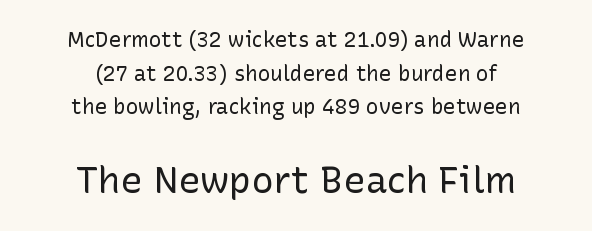
{"serif": "no", "italic": "no", "bold": "no", "weight": "regular", "width": "normal", "stroke_contrast": "low", "x_height": "medium", "monospaced": "no", "underline": "no", "align": "center", "line_spacing": "normal", "line_spacing_ratio": 1.6, "letter_spacing": "normal", "letter_spacing_em": 0.0, "larger_block": "second", "size_ratio": 1.76, "glyph_px": 37}
